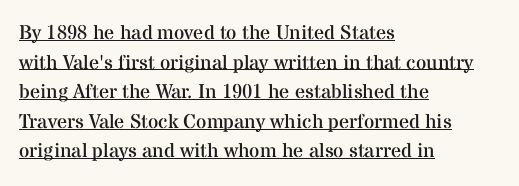
Q: Is the text bold? A: No.
Q: Is the text italic (slanted)? A: No, it is upright.
Q: Is the text underlined? A: Yes.
Q: How is the paragraph aligned? A: Left-aligned.
Q: Is the spacing between letters normal or unusually wide? A: Normal.
Q: Is the spacing between lines tight, normal or loose? A: Normal.
